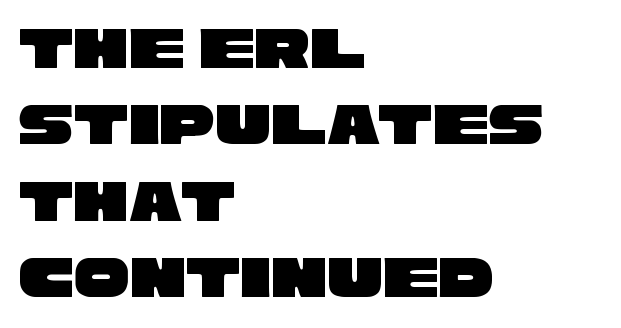
The image shows 62 px wide sans-serif type; set left-aligned, line spacing 1.23x, normal letter spacing, not underlined; low stroke contrast and a large x-height.
